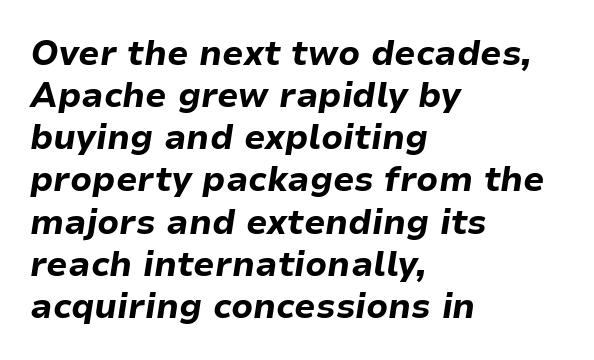
{"italic": "yes", "lean": "right", "slant_degrees": 9, "bold": "yes", "weight": "bold", "width": "normal", "stroke_contrast": "low", "x_height": "medium", "monospaced": "no", "underline": "no", "align": "left", "line_spacing_ratio": 1.24, "letter_spacing": "normal", "letter_spacing_em": 0.0, "glyph_px": 34}
